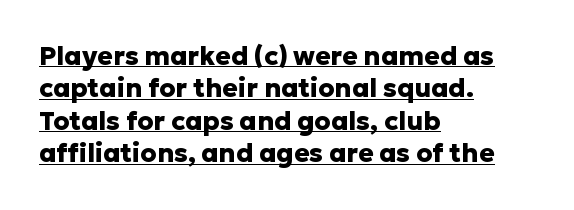
Each word holds together tightly as a unit, with standard inter-letter gaps. Whoever set this chose a conventional vertical rhythm. Heft: maximum for text — a bold. No italicization has been applied; the sample stays upright.
